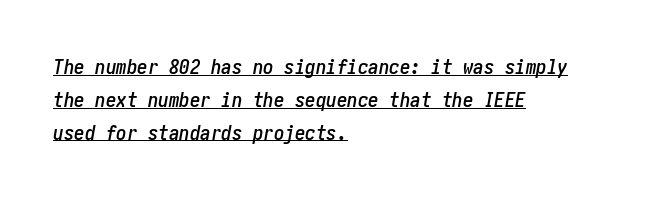
Honestly, the row spacing looks completely unremarkable. Italic: yes, the glyphs are oblique. This rendering uses left alignment, leaving the right contour irregular. Students, observe the line beneath the letters — that is underlining. The tracking reads as untouched default to a designer's eye.
